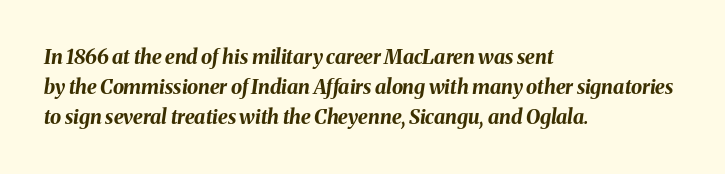
{"italic": "yes", "lean": "right", "slant_degrees": 8, "bold": "yes", "underline": "no", "align": "left", "line_spacing": "normal", "line_spacing_ratio": 1.5, "letter_spacing": "normal", "letter_spacing_em": 0.0, "glyph_px": 20}
